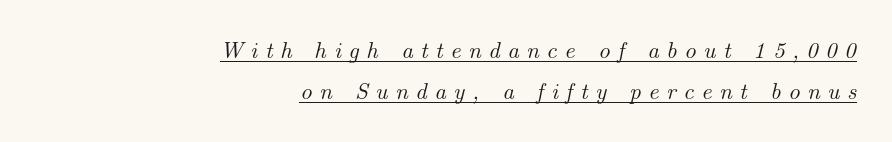
{"italic": "yes", "lean": "right", "slant_degrees": 14, "underline": "yes", "align": "right", "line_spacing_ratio": 1.79, "letter_spacing": "wide", "letter_spacing_em": 0.32, "glyph_px": 23}
